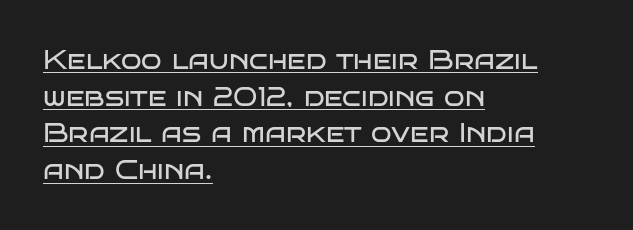
{"italic": "no", "bold": "no", "underline": "yes", "align": "left", "line_spacing": "normal", "line_spacing_ratio": 1.36, "letter_spacing": "normal", "letter_spacing_em": 0.0, "glyph_px": 27}
